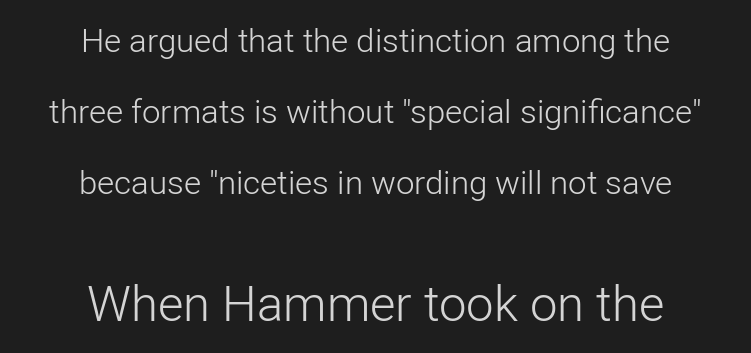
{"serif": "no", "italic": "no", "bold": "no", "weight": "light", "width": "normal", "stroke_contrast": "low", "x_height": "medium", "monospaced": "no", "underline": "no", "align": "center", "line_spacing": "loose", "line_spacing_ratio": 2.15, "letter_spacing": "normal", "letter_spacing_em": 0.0, "larger_block": "second", "size_ratio": 1.48, "glyph_px": 49}
